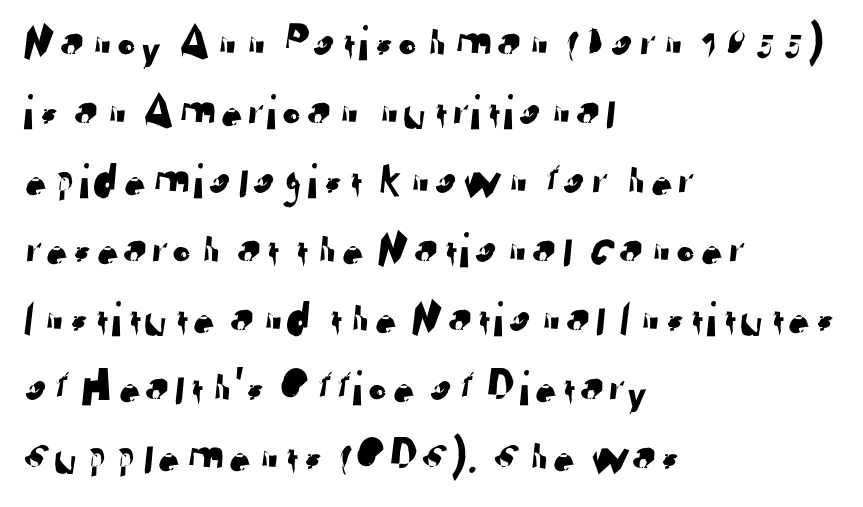
Q: Is the typeface a serif or a sans-serif typeface? A: Sans-serif.
Q: Is the text underlined? A: No.
Q: How is the paragraph aligned? A: Left-aligned.
Q: Is the spacing between letters normal or unusually wide? A: Normal.
Q: Is the spacing between lines tight, normal or loose? A: Normal.
Q: Width (condensed, normal, or wide)? A: Normal.
Q: Stroke contrast? A: Low.
Q: x-height? A: Medium.
Q: Monospaced? A: No.
